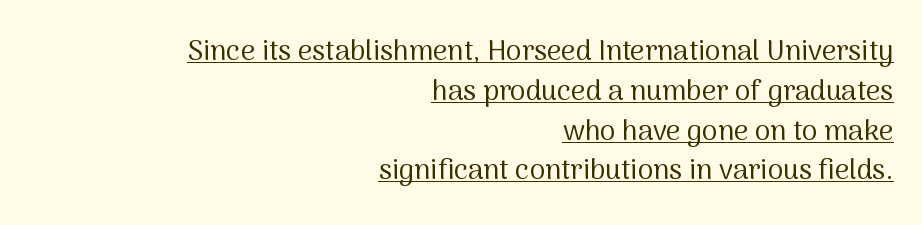
The image shows 28 px regular-weight sans-serif type, upright; set right-aligned, normal line spacing (1.42x), normal letter spacing, underlined; medium stroke contrast and a medium x-height.
